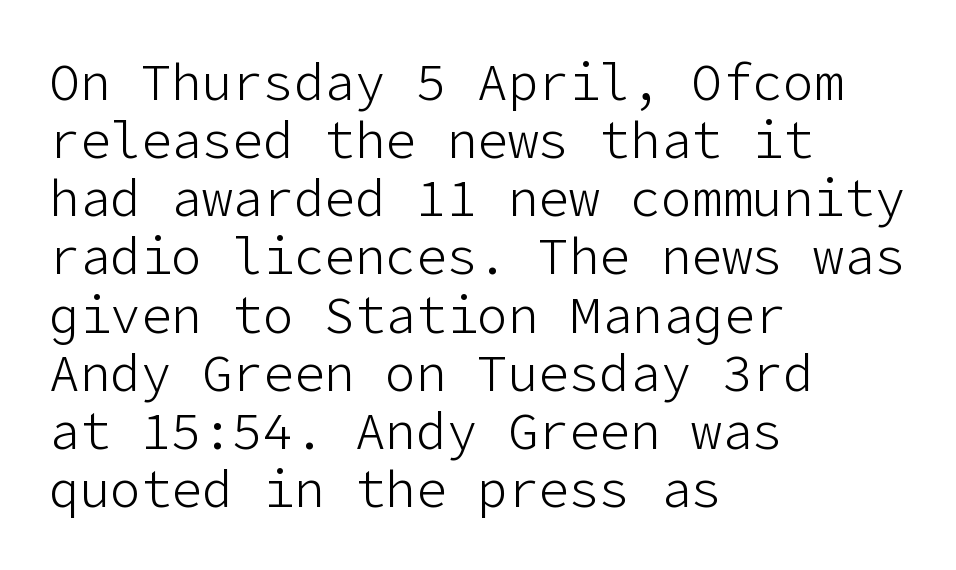
Every character sits straight up, as roman type does. Tracking value appears to be zero — textbook default spacing. Caption: multi-line text, flush left, ragged right. Heaviness? Minimal to ordinary, like unemphasized prose.
